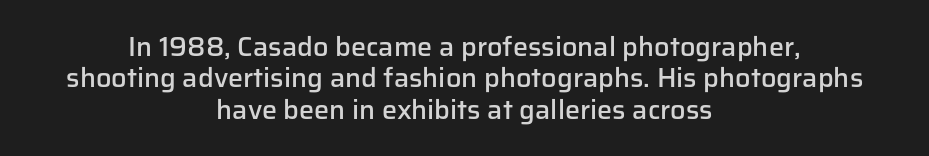
The image shows 27 px text type, upright; set centered, line spacing 1.16x, normal letter spacing, not underlined.
